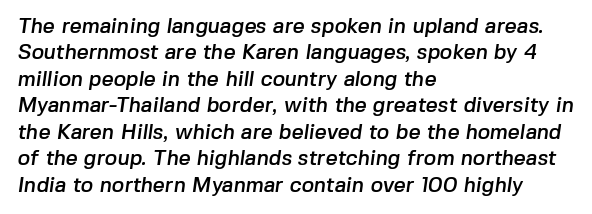
{"underline": "no", "align": "left", "line_spacing": "normal", "line_spacing_ratio": 1.26, "letter_spacing": "normal", "letter_spacing_em": 0.0, "glyph_px": 21}
